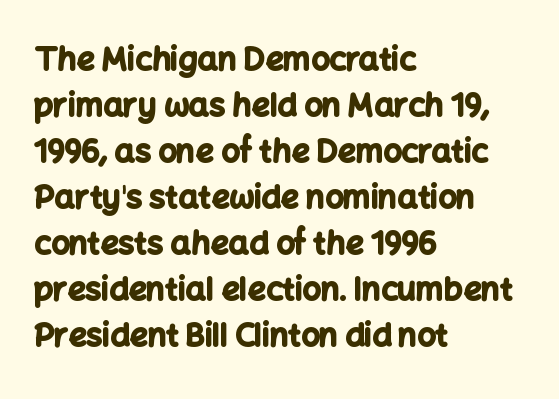
The image shows 32 px bold sans-serif type, upright; set left-aligned, normal line spacing (1.44x), normal letter spacing, not underlined; low stroke contrast and a medium x-height.
